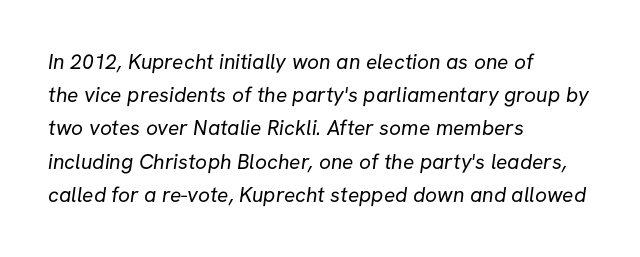
Q: Is the text bold? A: No.
Q: Is the text underlined? A: No.
Q: How is the paragraph aligned? A: Left-aligned.
Q: Is the spacing between letters normal or unusually wide? A: Normal.
Q: Is the spacing between lines tight, normal or loose? A: Normal.
